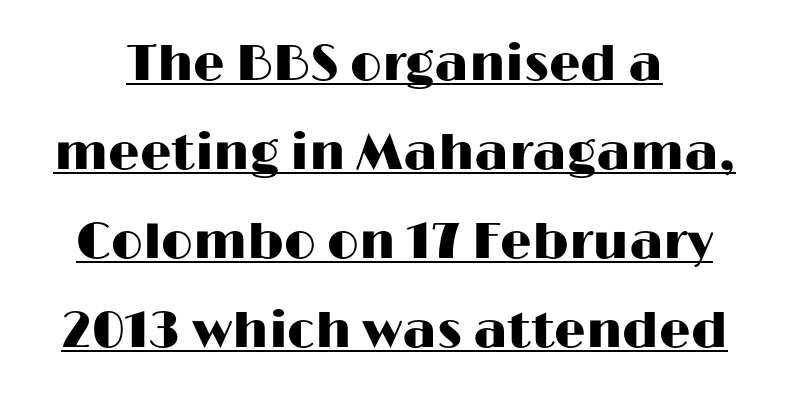
{"serif": "no", "italic": "no", "width": "wide", "stroke_contrast": "high", "x_height": "medium", "monospaced": "no", "underline": "yes", "line_spacing_ratio": 1.78, "letter_spacing": "normal", "letter_spacing_em": 0.0, "glyph_px": 50}
